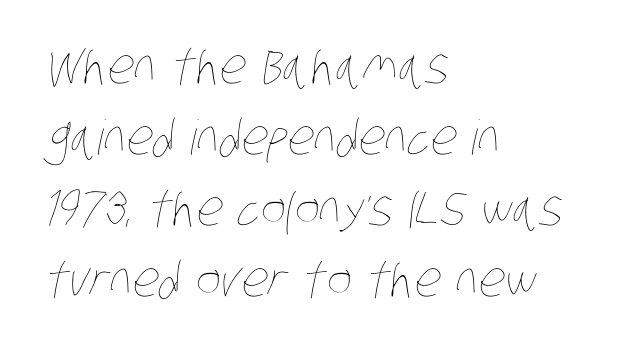
Q: Is the text bold? A: No.
Q: Is the text underlined? A: No.
Q: How is the paragraph aligned? A: Left-aligned.
Q: Is the spacing between letters normal or unusually wide? A: Normal.
Q: Is the spacing between lines tight, normal or loose? A: Normal.
Q: Width (condensed, normal, or wide)? A: Condensed.
Q: Stroke contrast? A: Low.
Q: x-height? A: Large.
Q: Monospaced? A: No.
